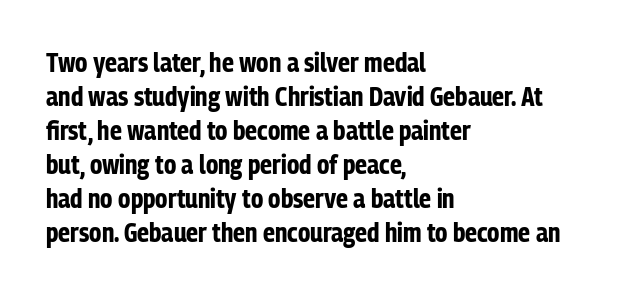
The image shows 26 px bold type, upright; set left-aligned, normal line spacing (1.31x), normal letter spacing, not underlined.
